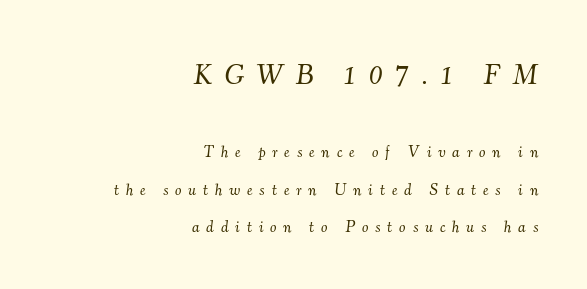
The gaps between neighbouring characters are conspicuously large. You could fit nearly another row in the gap between these rows. Heft: none added — not bold. Slanted lettering throughout. Each letter keeps its own natural width here, so spacing adapts to shape. Font category for this specimen: serif.
